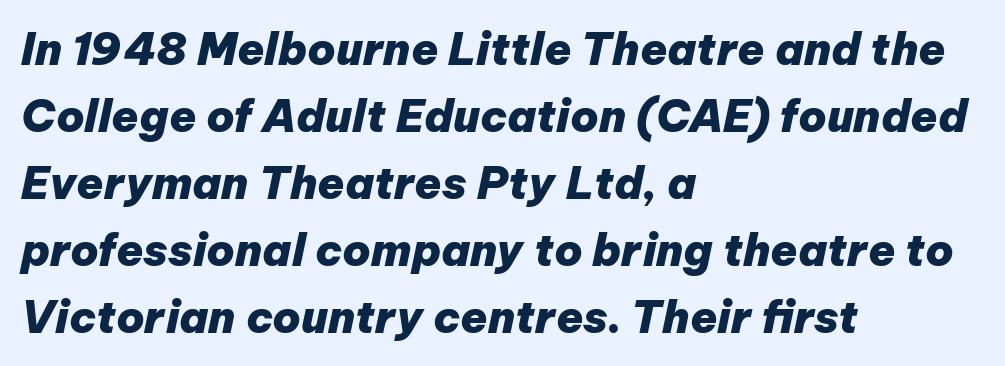
{"italic": "yes", "lean": "right", "slant_degrees": 12, "bold": "yes", "weight": "heavy", "width": "normal", "stroke_contrast": "low", "x_height": "medium", "monospaced": "no", "underline": "no", "align": "left", "line_spacing": "normal", "line_spacing_ratio": 1.52, "letter_spacing": "normal", "letter_spacing_em": 0.0, "glyph_px": 44}
